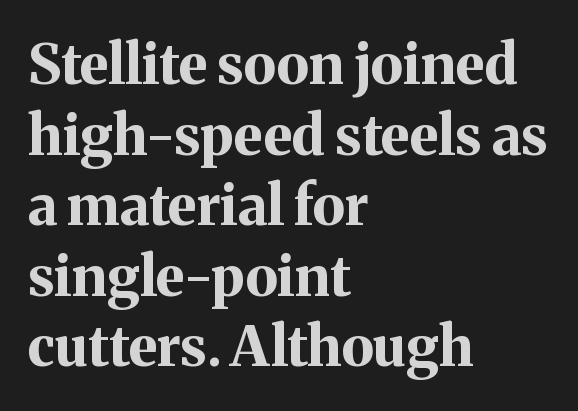
The image shows 56 px bold serif type, upright; set left-aligned, normal line spacing (1.26x), normal letter spacing, not underlined; medium stroke contrast and a medium x-height.
